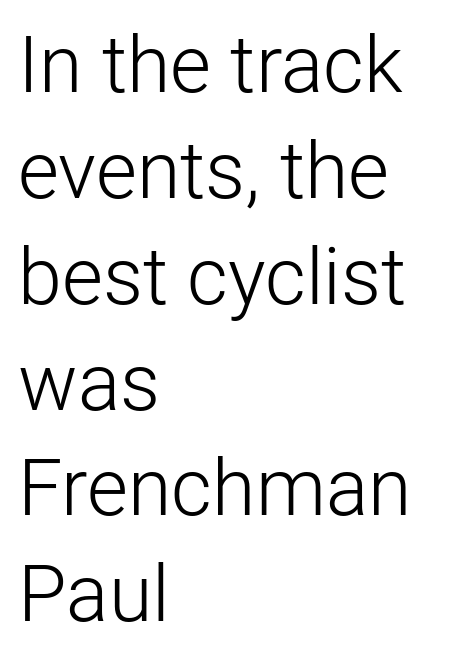
The image shows 79 px light sans-serif type, upright; set left-aligned, normal line spacing (1.34x), normal letter spacing, not underlined; low stroke contrast and a medium x-height.
